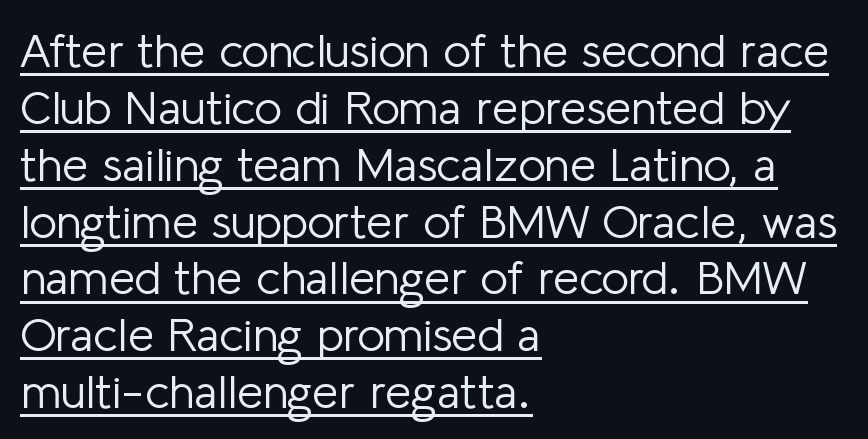
The image shows 47 px light sans-serif type, upright; set left-aligned, line spacing 1.21x, normal letter spacing, underlined; low stroke contrast and a medium x-height.
